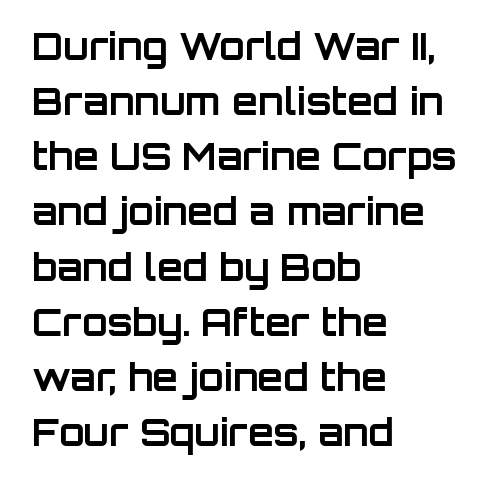
Quick note: interline space is typical. Chunky letters — that's bold for sure. This rendering leaves character spacing at its baseline value. Serif or sans? Sans — the stroke terminals are bare.
